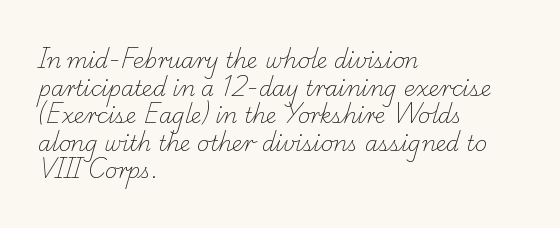
Q: Is the text bold? A: No.
Q: Is the text underlined? A: No.
Q: How is the paragraph aligned? A: Left-aligned.
Q: Is the spacing between letters normal or unusually wide? A: Normal.
Q: Is the spacing between lines tight, normal or loose? A: Normal.
